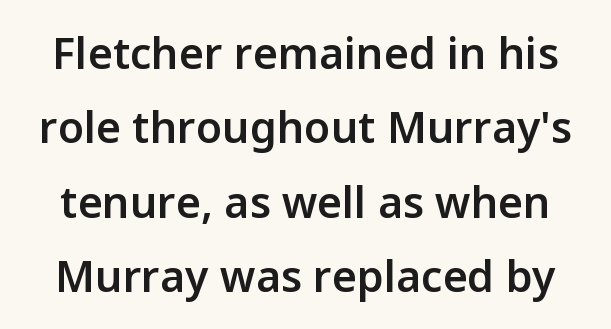
Q: Is the text bold? A: Semi-bold.
Q: Is the text italic (slanted)? A: No, it is upright.
Q: Is the typeface a serif or a sans-serif typeface? A: Sans-serif.
Q: Is the text underlined? A: No.
Q: Is the spacing between letters normal or unusually wide? A: Normal.
Q: Width (condensed, normal, or wide)? A: Normal.
Q: Stroke contrast? A: Low.
Q: x-height? A: Medium.
Q: Monospaced? A: No.
